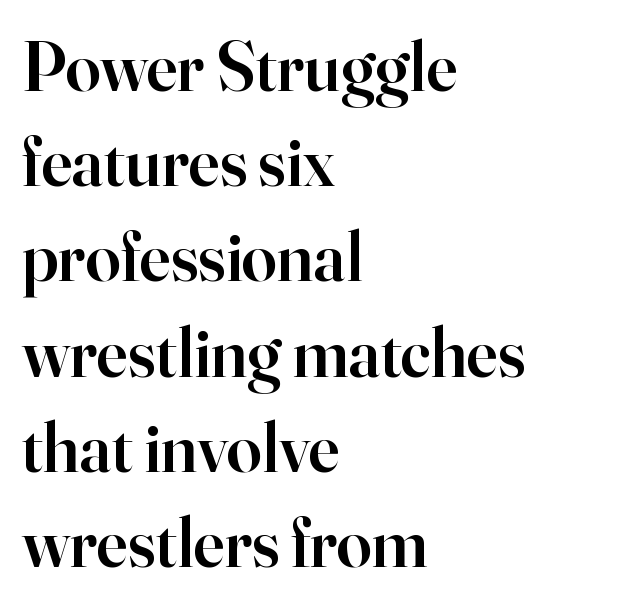
Q: Is the text bold? A: Semi-bold.
Q: Is the text italic (slanted)? A: No, it is upright.
Q: Is the typeface a serif or a sans-serif typeface? A: Serif.
Q: Is the text underlined? A: No.
Q: How is the paragraph aligned? A: Left-aligned.
Q: Is the spacing between letters normal or unusually wide? A: Normal.
Q: Is the spacing between lines tight, normal or loose? A: Normal.
Q: Width (condensed, normal, or wide)? A: Normal.
Q: Stroke contrast? A: High.
Q: x-height? A: Small.
Q: Monospaced? A: No.
